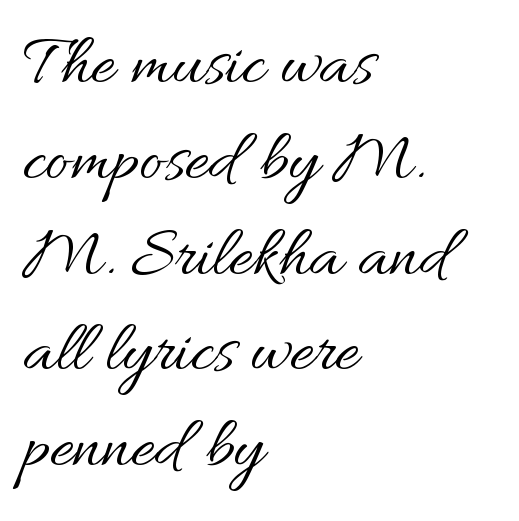
{"bold": "no", "weight": "regular", "width": "normal", "stroke_contrast": "medium", "x_height": "small", "monospaced": "no", "underline": "no", "align": "left", "line_spacing": "normal", "line_spacing_ratio": 1.33, "letter_spacing": "normal", "letter_spacing_em": 0.0, "glyph_px": 72}
